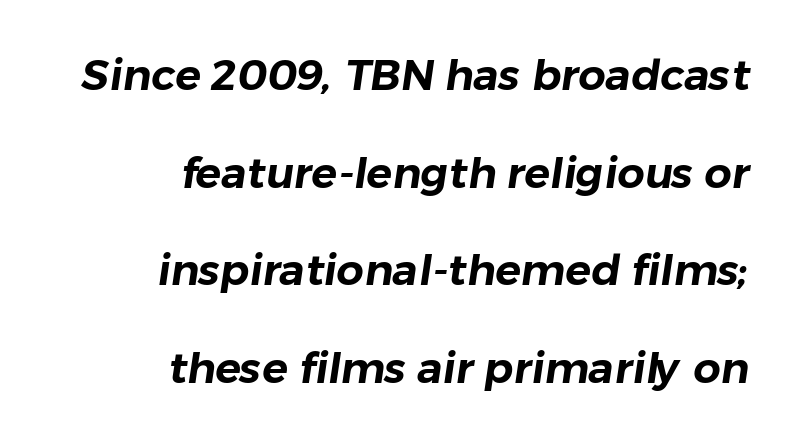
{"serif": "no", "width": "normal", "stroke_contrast": "low", "x_height": "medium", "monospaced": "no", "underline": "no", "align": "right", "line_spacing": "loose", "line_spacing_ratio": 2.27, "letter_spacing": "normal", "letter_spacing_em": 0.0, "glyph_px": 43}
